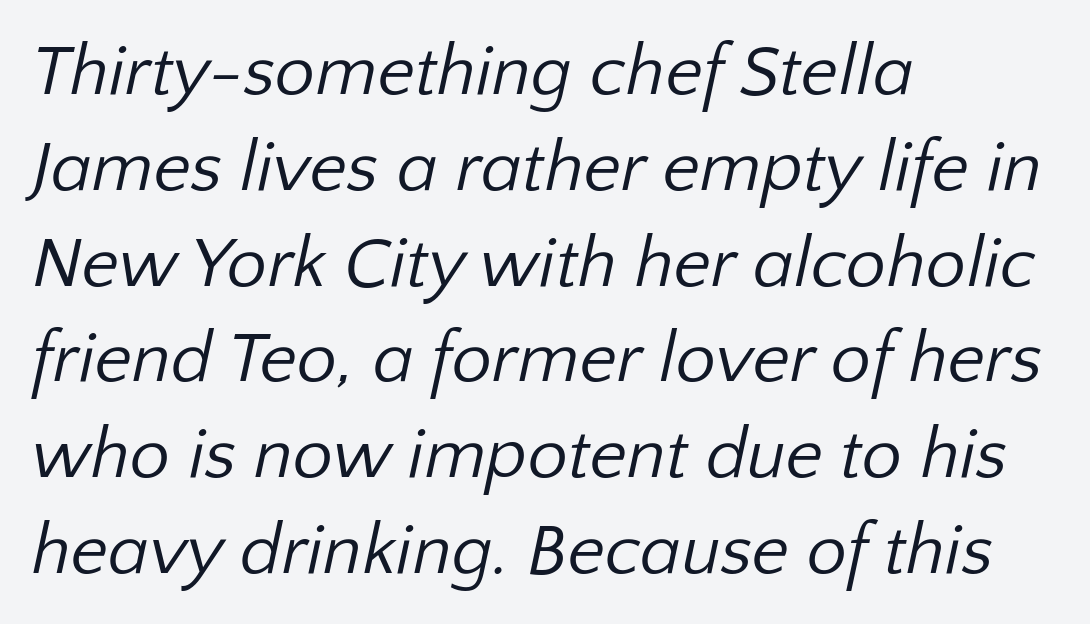
Note the varied advance widths — an 'i' is clearly narrower than an 'm'. There is no visible air inserted between adjacent glyphs. Notice how the passage keeps a crisp vertical edge on the left only. Check where the strokes stop: nothing finishes them off — pure sans.
